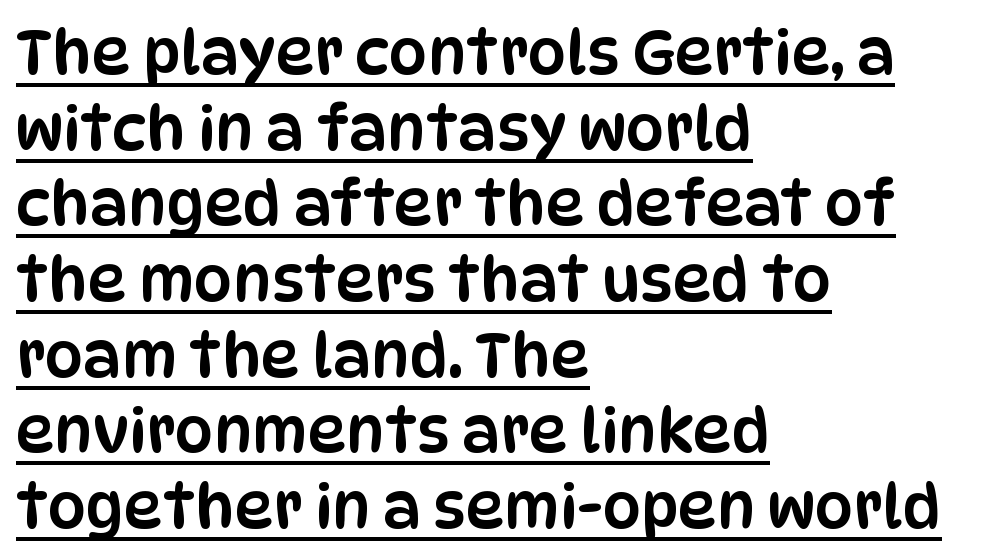
Q: Is the text italic (slanted)? A: No, it is upright.
Q: Is the typeface a serif or a sans-serif typeface? A: Sans-serif.
Q: Is the text underlined? A: Yes.
Q: How is the paragraph aligned? A: Left-aligned.
Q: Is the spacing between letters normal or unusually wide? A: Normal.
Q: Width (condensed, normal, or wide)? A: Condensed.
Q: Stroke contrast? A: Low.
Q: x-height? A: Large.
Q: Monospaced? A: No.
